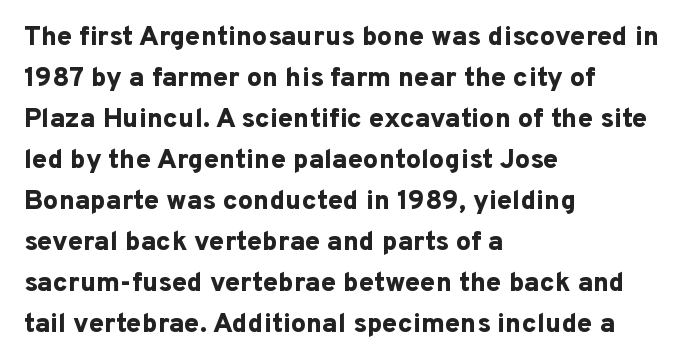
{"italic": "no", "bold": "yes", "underline": "no", "align": "left", "line_spacing": "normal", "line_spacing_ratio": 1.52, "letter_spacing": "normal", "letter_spacing_em": 0.0, "glyph_px": 27}
